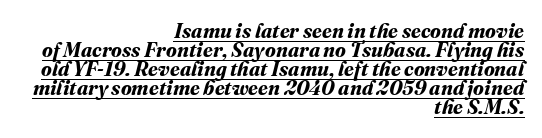
The image shows 20 px bold type; set right-aligned, tight line spacing (0.95x), normal letter spacing, underlined.
